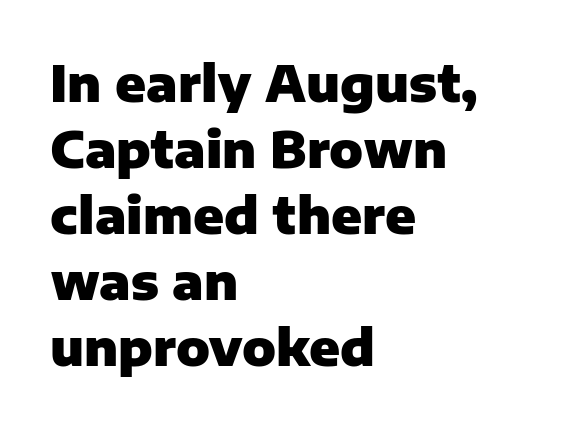
{"serif": "no", "italic": "no", "bold": "yes", "weight": "heavy", "width": "normal", "stroke_contrast": "low", "x_height": "medium", "monospaced": "no", "underline": "no", "align": "left", "line_spacing": "normal", "line_spacing_ratio": 1.32, "letter_spacing": "normal", "letter_spacing_em": 0.0, "glyph_px": 50}
